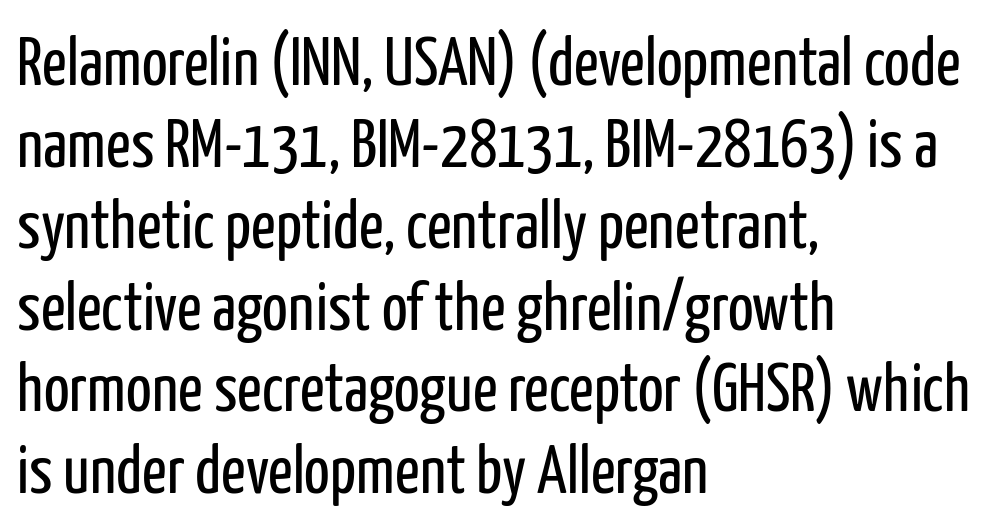
{"serif": "no", "italic": "no", "bold": "no", "weight": "regular", "width": "condensed", "stroke_contrast": "low", "x_height": "medium", "monospaced": "no", "underline": "no", "align": "left", "line_spacing_ratio": 1.2, "letter_spacing": "normal", "letter_spacing_em": 0.0, "glyph_px": 68}
